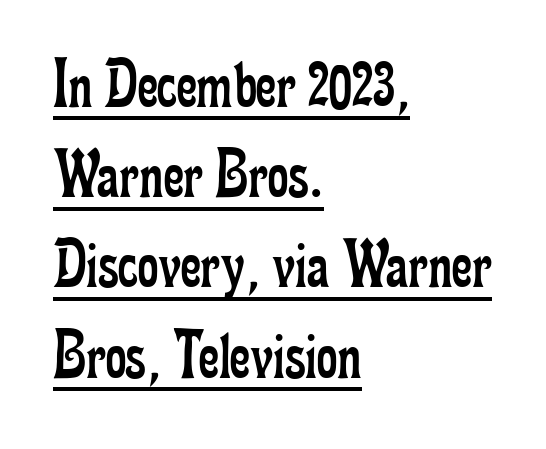
The image shows 71 px regular-weight, condensed serif type, upright; set left-aligned, normal line spacing (1.27x), normal letter spacing, underlined; low stroke contrast and a small x-height.
